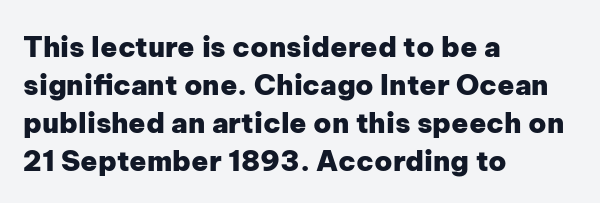
Q: Is the text bold? A: Yes.
Q: Is the text italic (slanted)? A: No, it is upright.
Q: Is the typeface a serif or a sans-serif typeface? A: Sans-serif.
Q: Is the text underlined? A: No.
Q: How is the paragraph aligned? A: Left-aligned.
Q: Is the spacing between letters normal or unusually wide? A: Normal.
Q: Is the spacing between lines tight, normal or loose? A: Normal.
Q: Width (condensed, normal, or wide)? A: Normal.
Q: Stroke contrast? A: Low.
Q: x-height? A: Medium.
Q: Monospaced? A: No.
